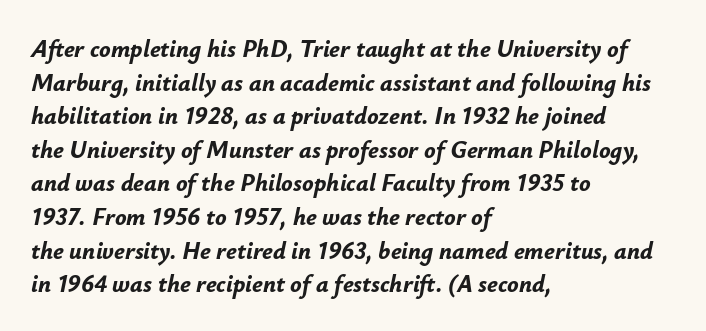
{"italic": "yes", "lean": "right", "slant_degrees": 12, "bold": "yes", "underline": "no", "align": "left", "line_spacing": "normal", "line_spacing_ratio": 1.4, "letter_spacing": "normal", "letter_spacing_em": 0.0, "glyph_px": 24}
